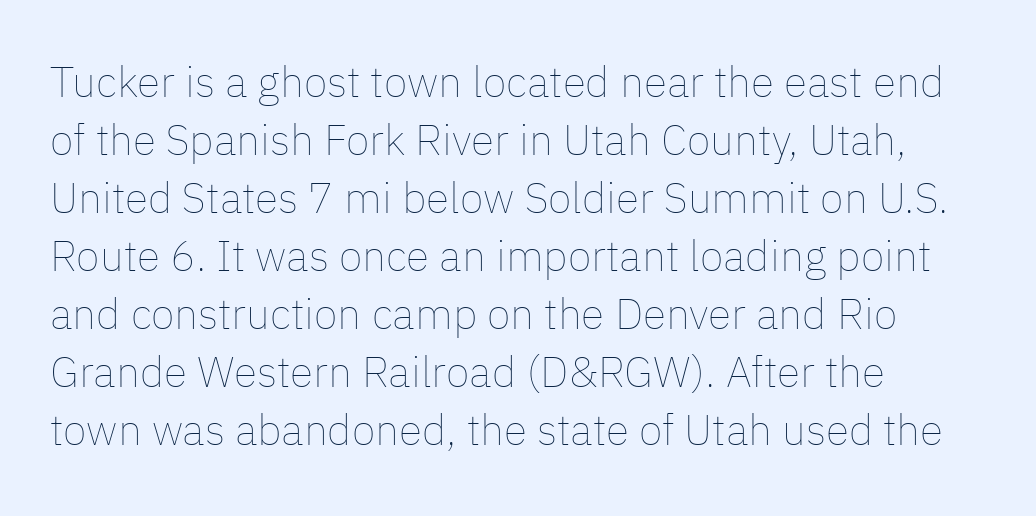
Q: Is the text bold? A: No.
Q: Is the text italic (slanted)? A: No, it is upright.
Q: Is the text underlined? A: No.
Q: How is the paragraph aligned? A: Left-aligned.
Q: Is the spacing between letters normal or unusually wide? A: Normal.
Q: Is the spacing between lines tight, normal or loose? A: Normal.
Q: Width (condensed, normal, or wide)? A: Normal.
Q: Stroke contrast? A: Low.
Q: x-height? A: Medium.
Q: Monospaced? A: No.
